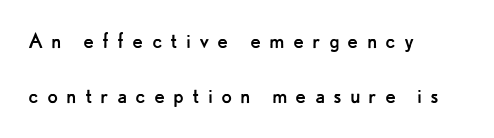
The image shows 25 px text type, upright; set left-aligned, loose line spacing (2.21x), unusually wide letter spacing (+0.32 em), not underlined.
